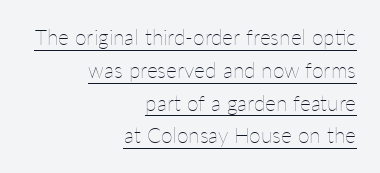
The image shows 21 px text type, upright; set right-aligned, normal line spacing (1.56x), normal letter spacing, underlined.
